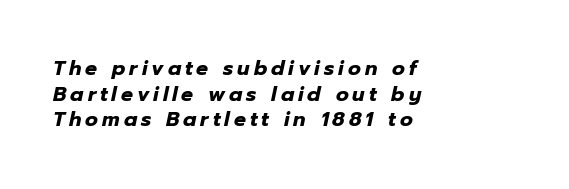
The image shows 20 px bold type, italic (leaning right); set left-aligned, normal line spacing (1.28x), unusually wide letter spacing (+0.2 em), not underlined.
